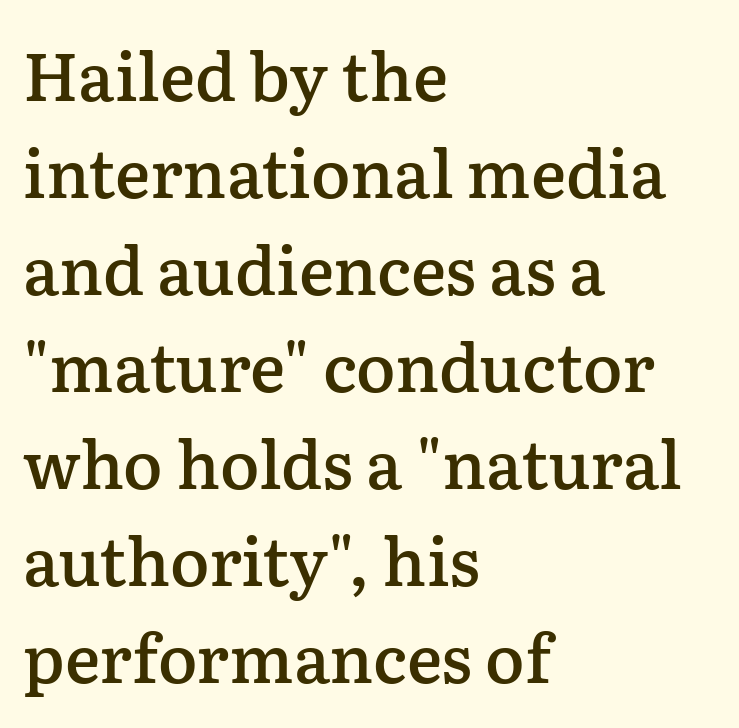
The image shows 66 px semibold serif type, upright; set left-aligned, normal line spacing (1.47x), normal letter spacing, not underlined; low stroke contrast and a medium x-height.
